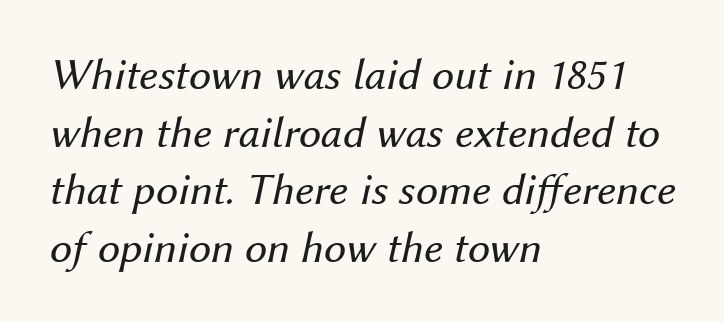
The image shows 45 px regular-weight type, italic (leaning right); set left-aligned, normal line spacing (1.28x), normal letter spacing, not underlined; medium stroke contrast and a medium x-height.
